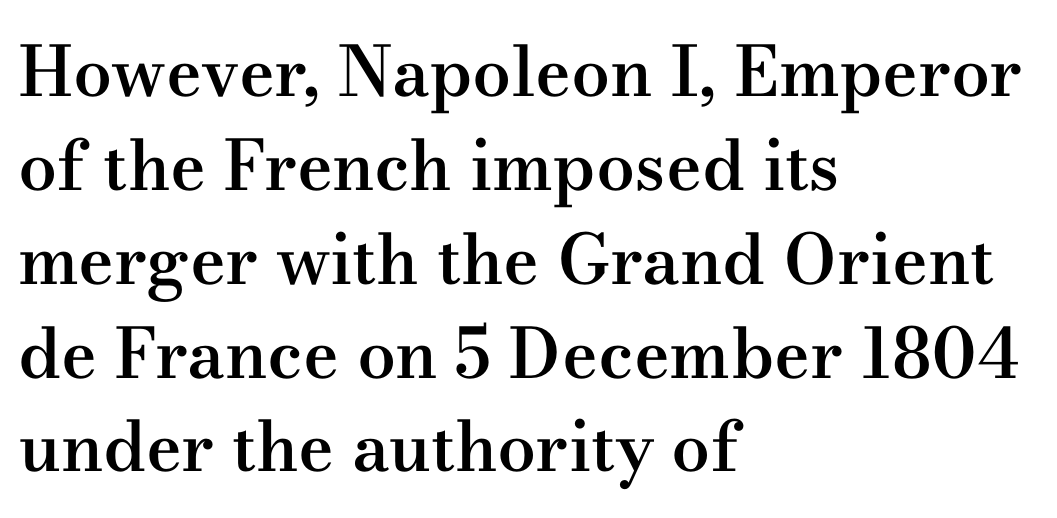
{"serif": "yes", "italic": "no", "bold": "semi", "weight": "semibold", "width": "wide", "stroke_contrast": "medium", "x_height": "small", "monospaced": "no", "underline": "no", "align": "left", "line_spacing": "normal", "line_spacing_ratio": 1.36, "letter_spacing": "normal", "letter_spacing_em": 0.0, "glyph_px": 69}
